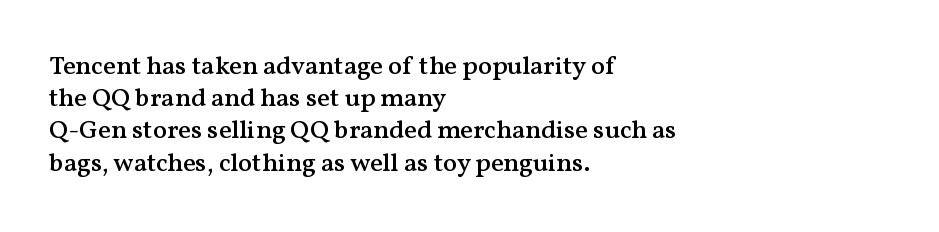
Q: Is the text bold? A: Semi-bold.
Q: Is the text italic (slanted)? A: No, it is upright.
Q: Is the text underlined? A: No.
Q: How is the paragraph aligned? A: Left-aligned.
Q: Is the spacing between letters normal or unusually wide? A: Normal.
